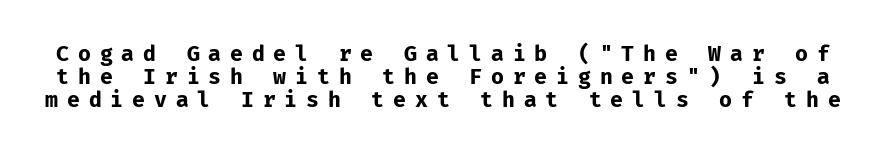
The foot of each line stays bare and open. The leading is snug, giving the passage a crowded texture. Look at the stroke-to-counter ratio: heavy, a bold. What stands out about the letter spacing? Its width — letters are far apart. Posture: straight, roman, zero tilt.
